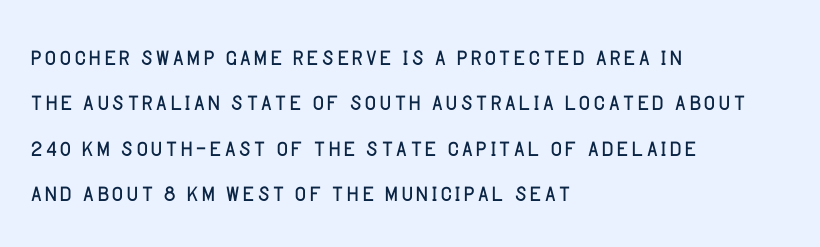
The image shows 32 px light sans-serif type, upright; set left-aligned, normal line spacing (1.42x), normal letter spacing, not underlined; low stroke contrast and a large x-height.
